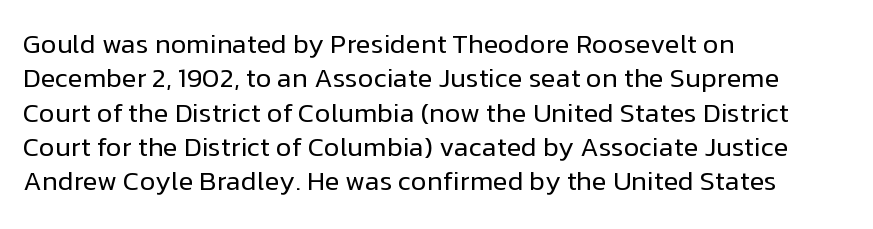
The letterforms sit at book weight or below. Honestly, the letter spacing is just normal — you wouldn't notice it. The type sits square on the baseline with zero lean. Unmarked baselines from the first word to the last. The text block is weighted toward the left margin, trailing off unevenly rightward. The designer left line spacing at the default.
